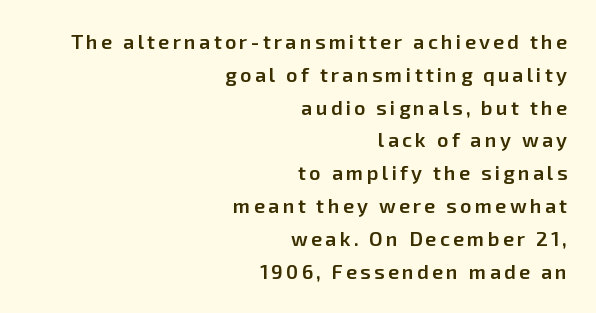
{"italic": "no", "bold": "semi", "underline": "no", "align": "right", "line_spacing": "normal", "line_spacing_ratio": 1.64, "glyph_px": 20}
